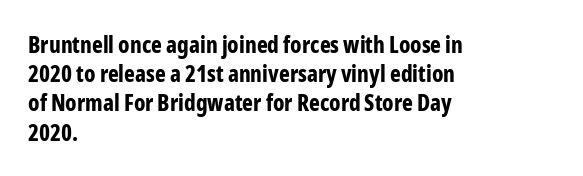
Q: Is the text bold? A: Yes.
Q: Is the text italic (slanted)? A: No, it is upright.
Q: Is the text underlined? A: No.
Q: How is the paragraph aligned? A: Left-aligned.
Q: Is the spacing between letters normal or unusually wide? A: Normal.
Q: Is the spacing between lines tight, normal or loose? A: Normal.
